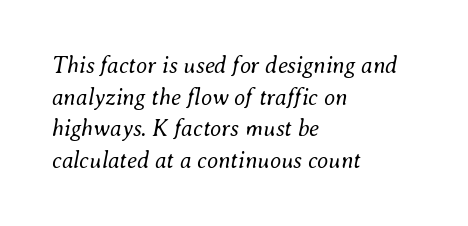
{"italic": "yes", "lean": "right", "slant_degrees": 8, "bold": "no", "underline": "no", "align": "left", "line_spacing": "normal", "line_spacing_ratio": 1.37, "letter_spacing": "normal", "letter_spacing_em": 0.0, "glyph_px": 23}
